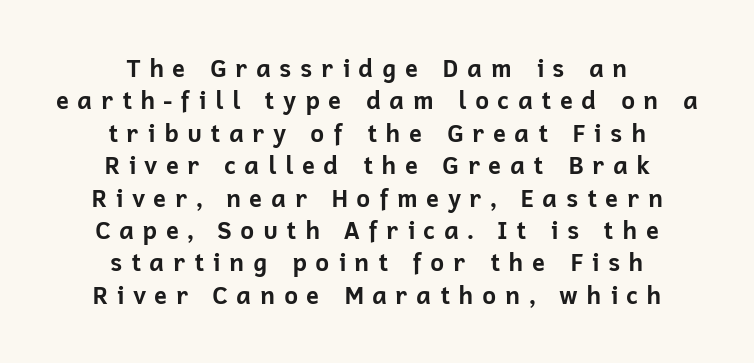
Does the weight exceed regular? Yes, all the way to bold. Rule under the text: the space is simply empty. Caption: multi-line text, centered on the measure. Quick note: interline space is typical. If you drew a line through each stem, it would be perfectly vertical. Spacing between characters has been opened up far beyond the box default.
